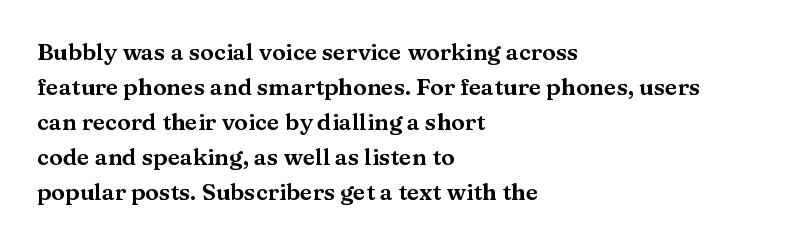
The image shows 23 px text type, upright; set left-aligned, normal line spacing (1.52x), normal letter spacing, not underlined.
